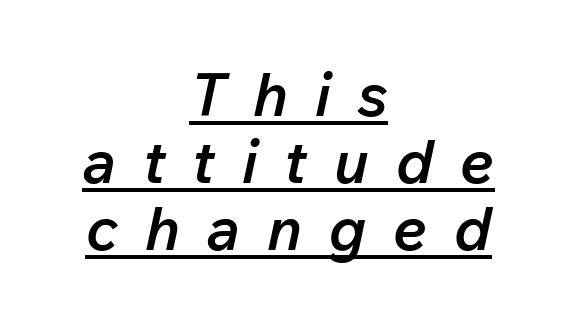
Q: Is the text bold? A: Semi-bold.
Q: Is the text italic (slanted)? A: Yes, it leans right by about 12 degrees.
Q: Is the text underlined? A: Yes.
Q: How is the paragraph aligned? A: Centered.
Q: Is the spacing between letters normal or unusually wide? A: Unusually wide.
Q: Is the spacing between lines tight, normal or loose? A: Tight.
Q: Width (condensed, normal, or wide)? A: Normal.
Q: Stroke contrast? A: Low.
Q: x-height? A: Medium.
Q: Monospaced? A: No.
